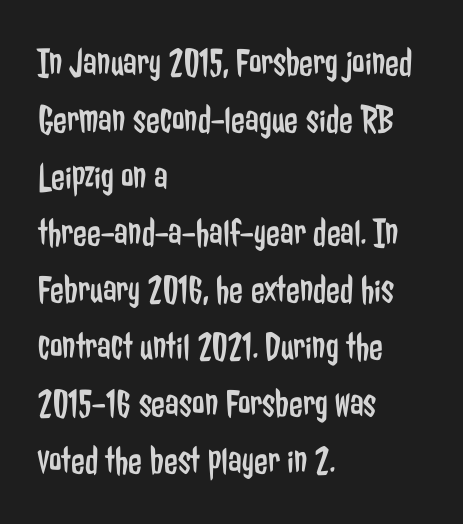
Q: Is the text bold? A: No.
Q: Is the text italic (slanted)? A: No, it is upright.
Q: Is the typeface a serif or a sans-serif typeface? A: Sans-serif.
Q: Is the text underlined? A: No.
Q: How is the paragraph aligned? A: Left-aligned.
Q: Is the spacing between letters normal or unusually wide? A: Normal.
Q: Is the spacing between lines tight, normal or loose? A: Normal.
Q: Width (condensed, normal, or wide)? A: Condensed.
Q: Stroke contrast? A: Low.
Q: x-height? A: Medium.
Q: Monospaced? A: No.
